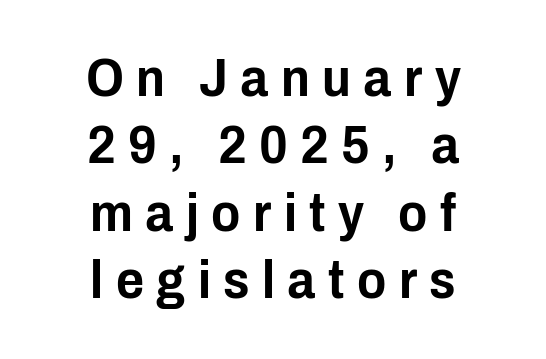
The image shows 54 px condensed sans-serif type, upright; set centered, normal line spacing (1.25x), unusually wide letter spacing (+0.23 em), not underlined; low stroke contrast and a medium x-height.
